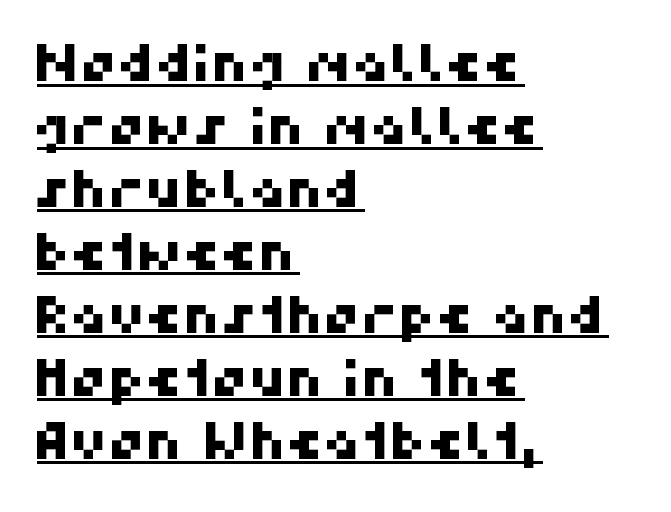
Q: Is the typeface a serif or a sans-serif typeface? A: Sans-serif.
Q: Is the text underlined? A: Yes.
Q: How is the paragraph aligned? A: Left-aligned.
Q: Is the spacing between letters normal or unusually wide? A: Normal.
Q: Width (condensed, normal, or wide)? A: Normal.
Q: Stroke contrast? A: High.
Q: x-height? A: Medium.
Q: Monospaced? A: No.
